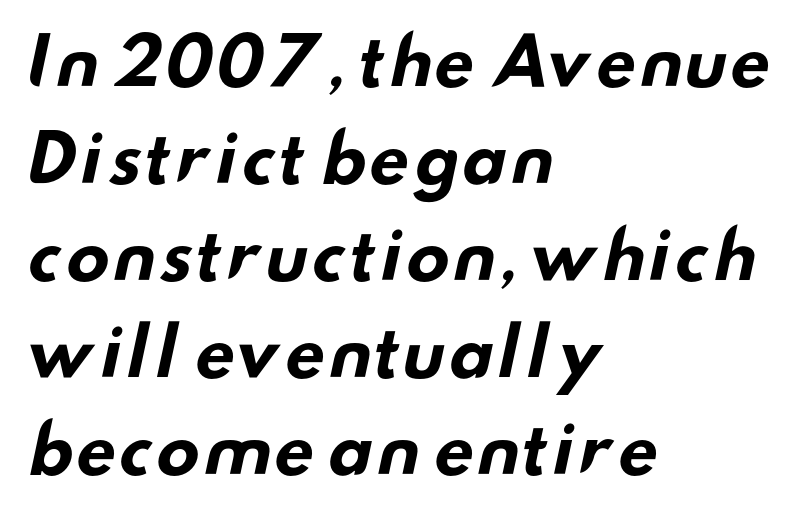
The image shows 66 px bold, wide sans-serif type; set left-aligned, normal line spacing (1.47x), normal letter spacing, not underlined; low stroke contrast and a small x-height.
